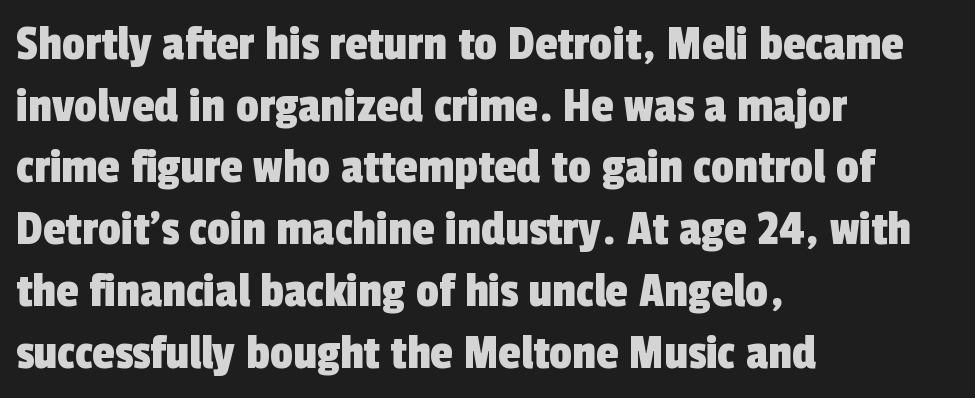
Q: Is the typeface a serif or a sans-serif typeface? A: Sans-serif.
Q: Is the text underlined? A: No.
Q: How is the paragraph aligned? A: Left-aligned.
Q: Is the spacing between letters normal or unusually wide? A: Normal.
Q: Width (condensed, normal, or wide)? A: Condensed.
Q: x-height? A: Medium.
Q: Monospaced? A: No.
